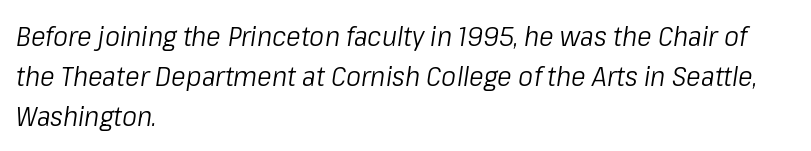
There's an unmistakable incline to the writing here. Do the characters align in a grid? No, the font is proportional. This block has exactly the height ordinary leading produces. Nothing heavy about these letters — not bold at all. Short note: letters normally spaced. Decoration check: the copy has no underline.
